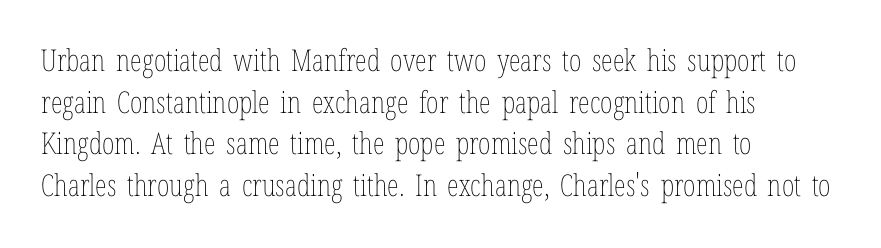
Q: Is the text bold? A: No.
Q: Is the text italic (slanted)? A: No, it is upright.
Q: Is the text underlined? A: No.
Q: How is the paragraph aligned? A: Left-aligned.
Q: Is the spacing between letters normal or unusually wide? A: Normal.
Q: Is the spacing between lines tight, normal or loose? A: Normal.
Q: Width (condensed, normal, or wide)? A: Condensed.
Q: Stroke contrast? A: Low.
Q: x-height? A: Medium.
Q: Monospaced? A: No.
